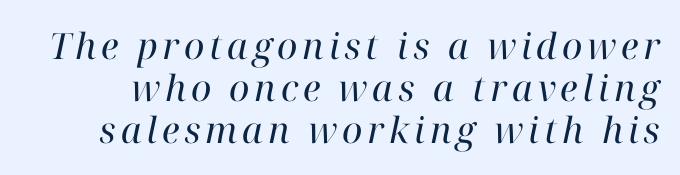
The image shows 36 px regular-weight serif type, italic (leaning right); set line spacing 1.17x, not underlined; high stroke contrast and a medium x-height.
